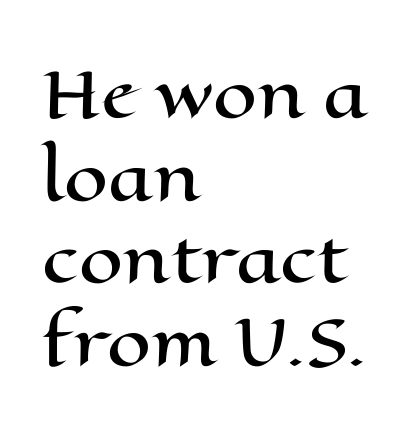
Q: Is the text italic (slanted)? A: No, it is upright.
Q: Is the text underlined? A: No.
Q: How is the paragraph aligned? A: Left-aligned.
Q: Is the spacing between letters normal or unusually wide? A: Normal.
Q: Is the spacing between lines tight, normal or loose? A: Normal.
Q: Width (condensed, normal, or wide)? A: Wide.
Q: Stroke contrast? A: High.
Q: x-height? A: Medium.
Q: Monospaced? A: No.
